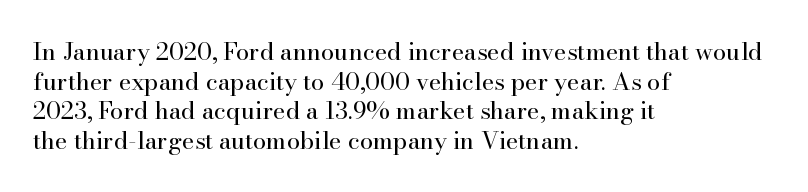
{"italic": "no", "bold": "no", "underline": "no", "align": "left", "line_spacing_ratio": 1.23, "letter_spacing": "normal", "letter_spacing_em": 0.0, "glyph_px": 24}
